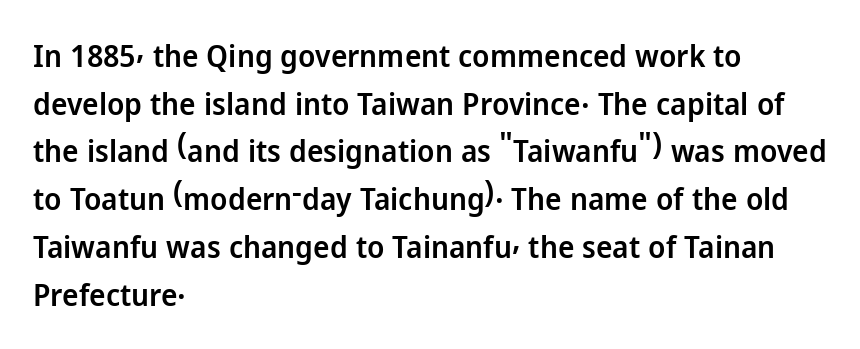
The image shows 31 px semibold sans-serif type, upright; set left-aligned, normal line spacing (1.54x), normal letter spacing, not underlined; low stroke contrast and a medium x-height.
